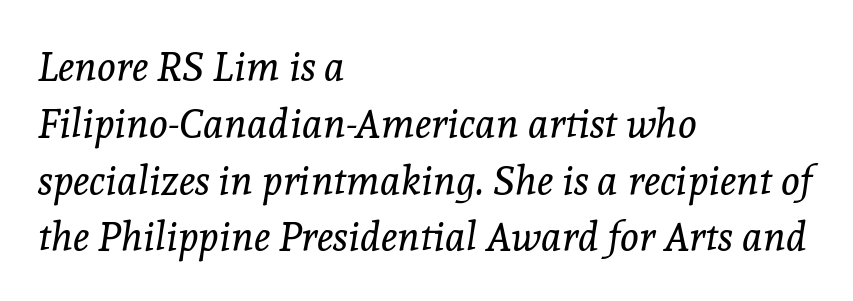
Q: Is the text bold? A: No.
Q: Is the text italic (slanted)? A: Yes, it leans right by about 8 degrees.
Q: Is the typeface a serif or a sans-serif typeface? A: Serif.
Q: Is the text underlined? A: No.
Q: How is the paragraph aligned? A: Left-aligned.
Q: Is the spacing between letters normal or unusually wide? A: Normal.
Q: Is the spacing between lines tight, normal or loose? A: Normal.
Q: Width (condensed, normal, or wide)? A: Normal.
Q: x-height? A: Medium.
Q: Monospaced? A: No.
